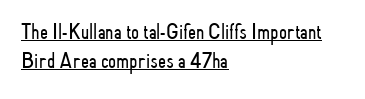
{"italic": "no", "bold": "no", "underline": "yes", "align": "left", "line_spacing": "normal", "line_spacing_ratio": 1.28, "letter_spacing": "normal", "letter_spacing_em": 0.0, "glyph_px": 23}
